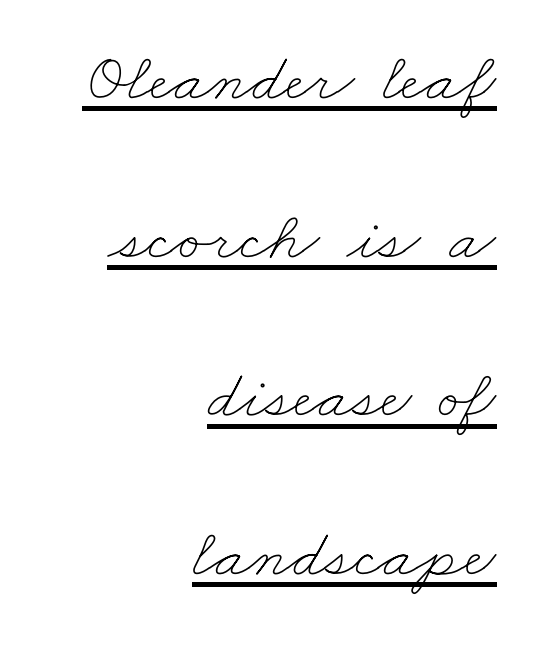
Q: Is the text bold? A: No.
Q: Is the text underlined? A: Yes.
Q: How is the paragraph aligned? A: Right-aligned.
Q: Is the spacing between letters normal or unusually wide? A: Normal.
Q: Is the spacing between lines tight, normal or loose? A: Loose.
Q: Width (condensed, normal, or wide)? A: Wide.
Q: Stroke contrast? A: Low.
Q: x-height? A: Small.
Q: Monospaced? A: No.
